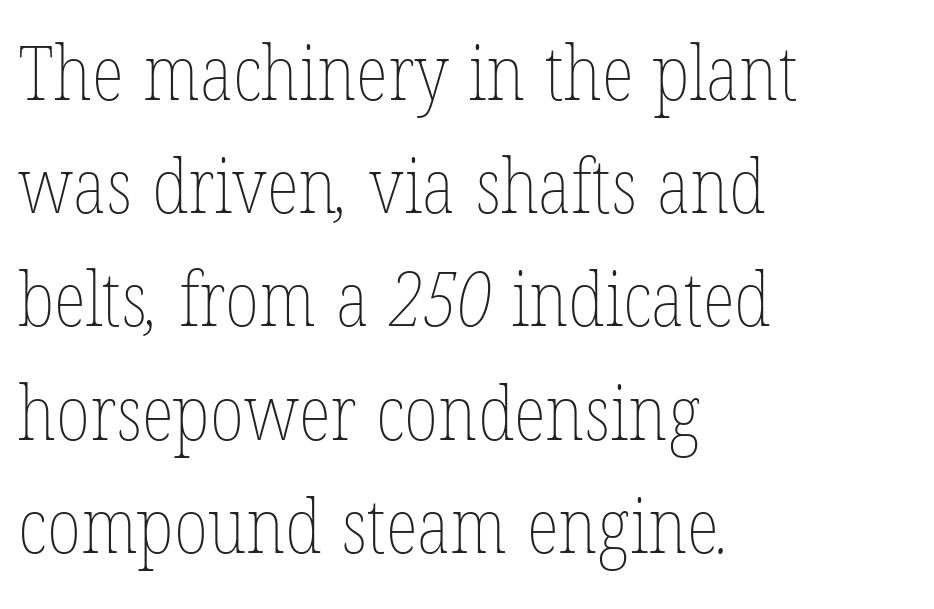
The image shows 76 px thin, condensed type; set left-aligned, normal line spacing (1.49x), normal letter spacing, not underlined; low stroke contrast and a medium x-height.
